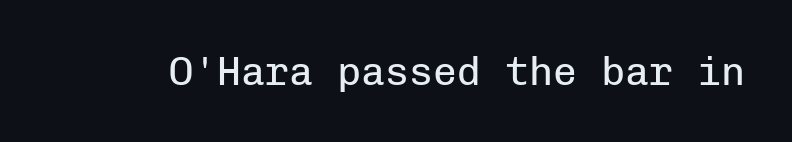
{"serif": "no", "italic": "no", "bold": "no", "weight": "regular", "width": "normal", "stroke_contrast": "low", "x_height": "medium", "monospaced": "yes", "underline": "no", "letter_spacing": "normal", "letter_spacing_em": 0.0, "glyph_px": 40}
